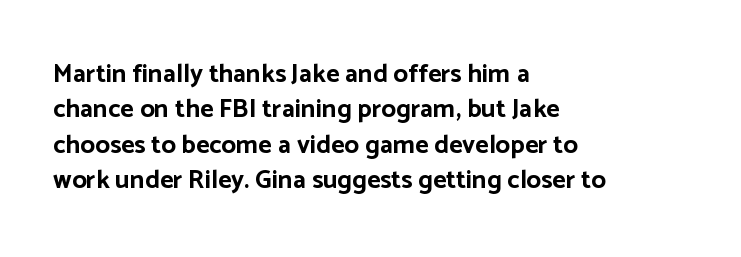
Normally led — the rows are evenly, conventionally spaced. A roman cut, with each character standing at attention. The gaps between neighbouring characters are ordinary and unremarkable. The words here are not underlined. Left-aligned paragraph, ragged on the right. The typesetting leans heavy: a genuine bold.
